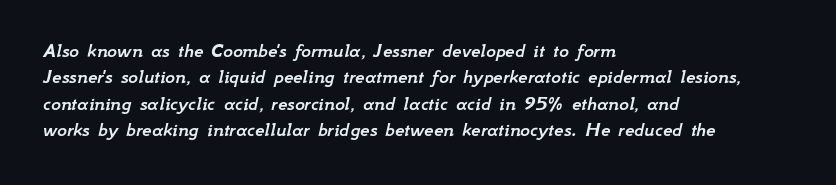
The image shows 21 px text type, italic (leaning right); set left-aligned, normal line spacing (1.26x), normal letter spacing, not underlined.
